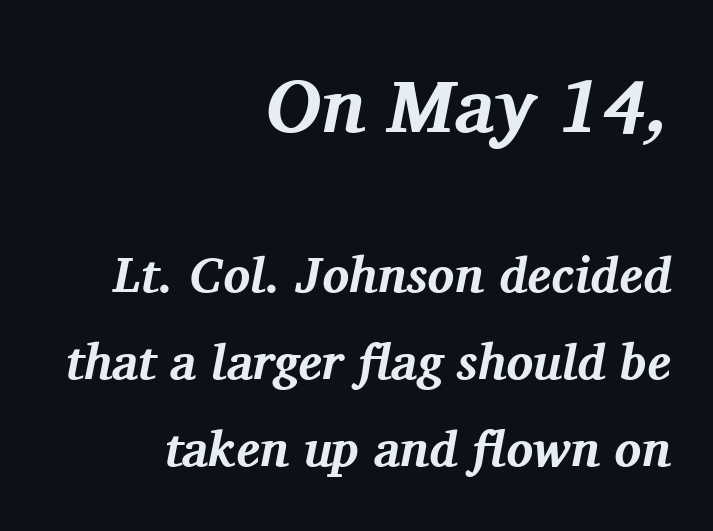
The image shows 75 px bold serif type, italic (leaning right); set right-aligned, line spacing 1.74x, normal letter spacing, not underlined; the first (top) block is 1.5x larger; medium stroke contrast and a medium x-height.
